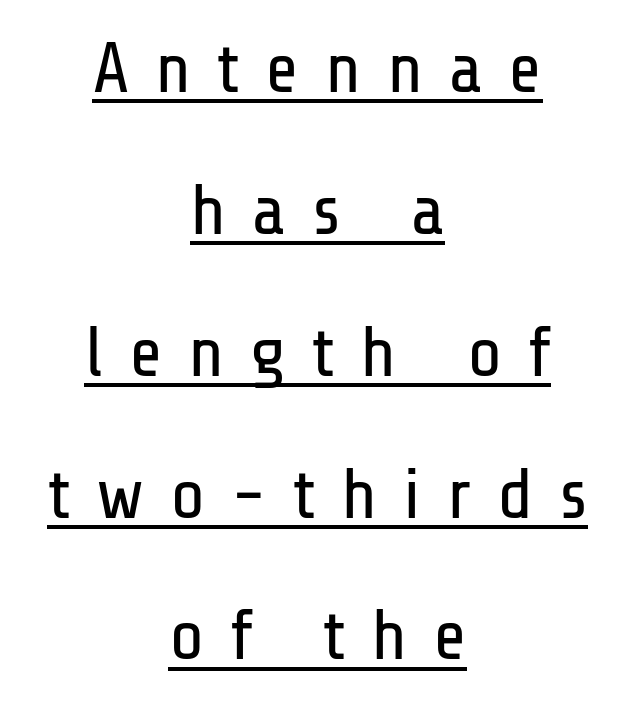
Q: Is the text bold? A: No.
Q: Is the text italic (slanted)? A: No, it is upright.
Q: Is the typeface a serif or a sans-serif typeface? A: Sans-serif.
Q: Is the text underlined? A: Yes.
Q: How is the paragraph aligned? A: Centered.
Q: Is the spacing between letters normal or unusually wide? A: Unusually wide.
Q: Is the spacing between lines tight, normal or loose? A: Loose.
Q: Width (condensed, normal, or wide)? A: Condensed.
Q: Stroke contrast? A: Low.
Q: x-height? A: Medium.
Q: Monospaced? A: No.
